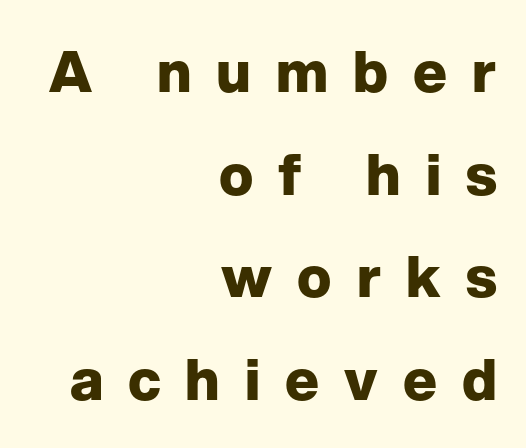
Here the designer chose a conventional face with non-uniform glyph widths. Type without underlining. Does the lettering tilt? It doesn't — this is upright. Chunky letters — that's bold for sure. Every row of glyphs terminates at an identical x-position on the right.
